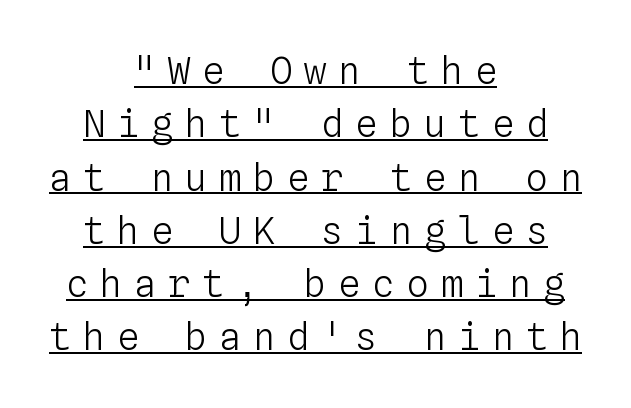
Is the stroke heavy? The answer is a plain regular-or-lighter. Observe the wide spacing: letters keep a clear distance from each other. A typesetter would call this monospace, since all characters share one set width. A typesetter would mark this as roman, not italic. The lettering is marked with a stroke running underneath it. These lines stack symmetrically, like a column narrowing and widening about its center.
